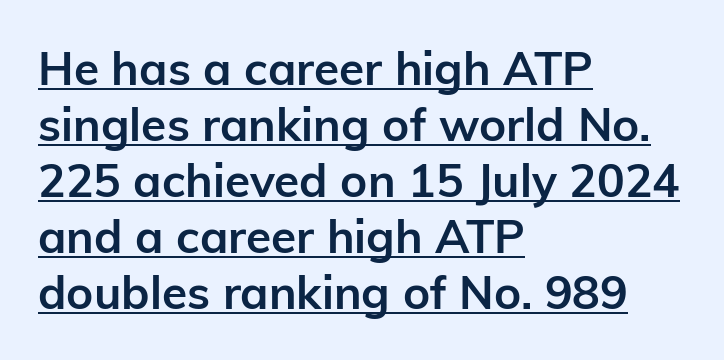
Q: Is the text bold? A: Yes.
Q: Is the text italic (slanted)? A: No, it is upright.
Q: Is the typeface a serif or a sans-serif typeface? A: Sans-serif.
Q: Is the text underlined? A: Yes.
Q: How is the paragraph aligned? A: Left-aligned.
Q: Is the spacing between letters normal or unusually wide? A: Normal.
Q: Width (condensed, normal, or wide)? A: Normal.
Q: Stroke contrast? A: Low.
Q: x-height? A: Medium.
Q: Monospaced? A: No.
